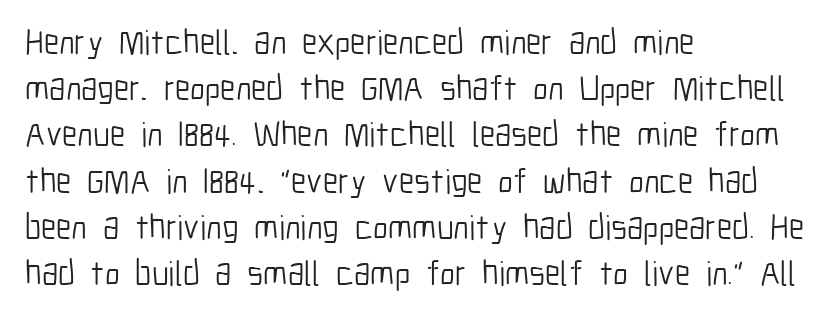
The image shows 35 px light, condensed sans-serif type, upright; set left-aligned, normal line spacing (1.32x), normal letter spacing, not underlined; low stroke contrast and a medium x-height.
